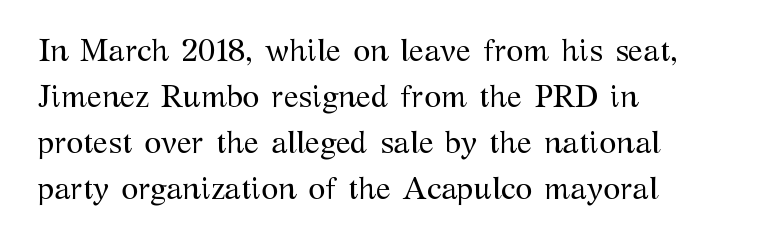
Q: Is the text bold? A: No.
Q: Is the text italic (slanted)? A: No, it is upright.
Q: Is the typeface a serif or a sans-serif typeface? A: Serif.
Q: Is the text underlined? A: No.
Q: How is the paragraph aligned? A: Left-aligned.
Q: Is the spacing between letters normal or unusually wide? A: Normal.
Q: Is the spacing between lines tight, normal or loose? A: Normal.
Q: Width (condensed, normal, or wide)? A: Normal.
Q: Stroke contrast? A: Medium.
Q: x-height? A: Medium.
Q: Monospaced? A: No.
